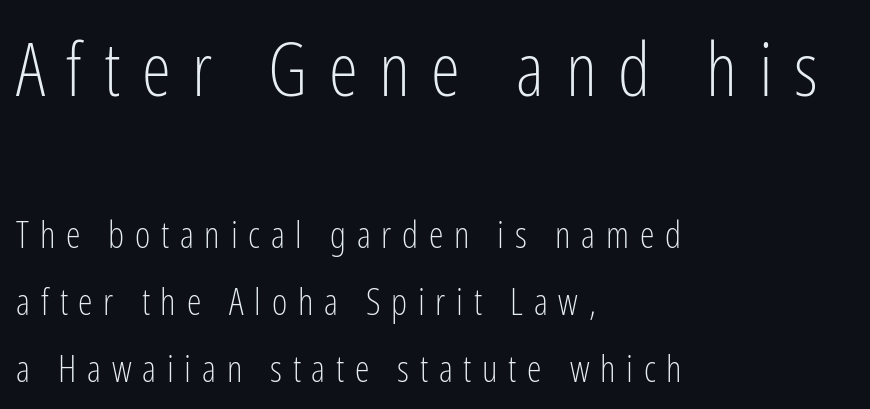
The letters advance in unequal steps, a hallmark of proportional type. Observe the absence of serifs on each vertical stroke in this sample. Rule under the text: the space is simply empty. Rendered with straight, roman letterforms. Visually, the top section dominates because its glyphs are scaled up. Heaviness? Minimal to ordinary, like unemphasized prose.
